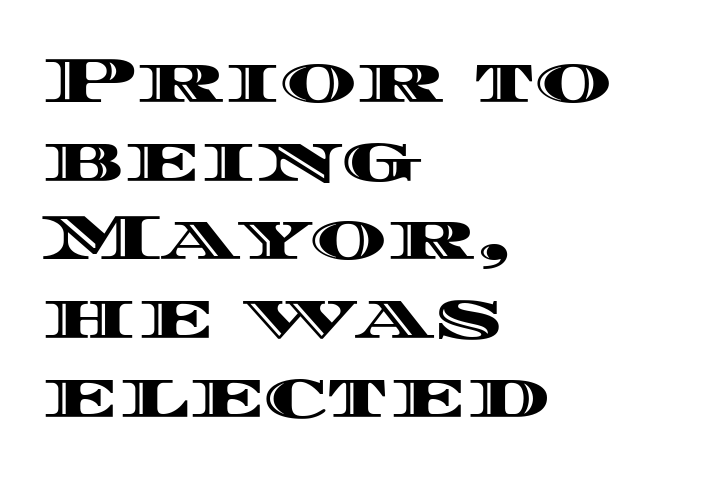
Q: Is the text italic (slanted)? A: No, it is upright.
Q: Is the text underlined? A: No.
Q: How is the paragraph aligned? A: Left-aligned.
Q: Is the spacing between letters normal or unusually wide? A: Normal.
Q: Width (condensed, normal, or wide)? A: Wide.
Q: x-height? A: Large.
Q: Monospaced? A: No.
